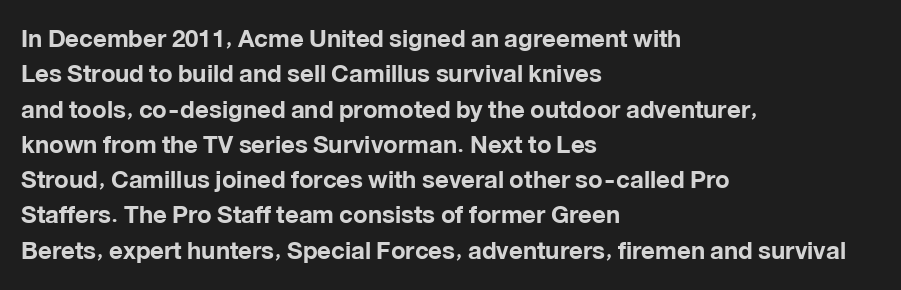
The baseline area is clear. Rendered with straight, roman letterforms. The face used here has the dense, thick strokes of a bold. One-word summary of the alignment: left.
